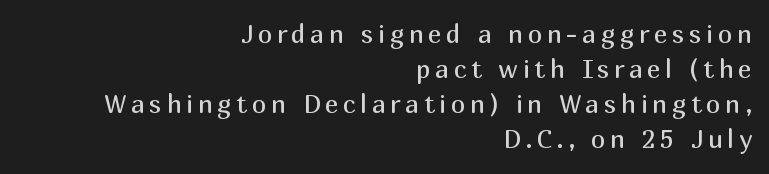
Q: Is the text bold? A: No.
Q: Is the text italic (slanted)? A: No, it is upright.
Q: Is the text underlined? A: No.
Q: How is the paragraph aligned? A: Right-aligned.
Q: Is the spacing between lines tight, normal or loose? A: Normal.
